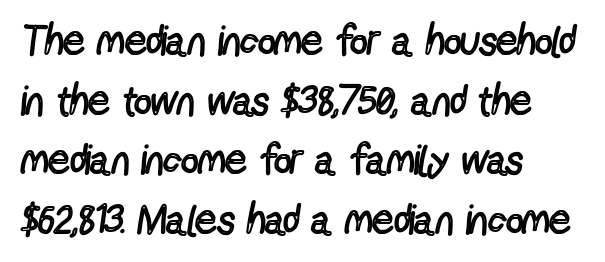
{"serif": "no", "bold": "no", "weight": "regular", "width": "condensed", "x_height": "medium", "monospaced": "no", "underline": "no", "align": "left", "line_spacing": "normal", "line_spacing_ratio": 1.42, "letter_spacing": "normal", "letter_spacing_em": 0.0, "glyph_px": 42}
